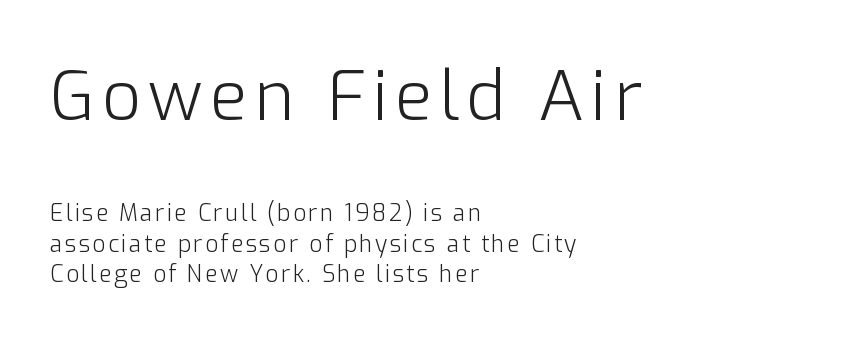
{"serif": "no", "italic": "no", "bold": "no", "weight": "light", "width": "normal", "stroke_contrast": "low", "x_height": "medium", "monospaced": "no", "underline": "no", "align": "left", "line_spacing": "normal", "line_spacing_ratio": 1.33, "larger_block": "first", "size_ratio": 3.0, "glyph_px": 69}
